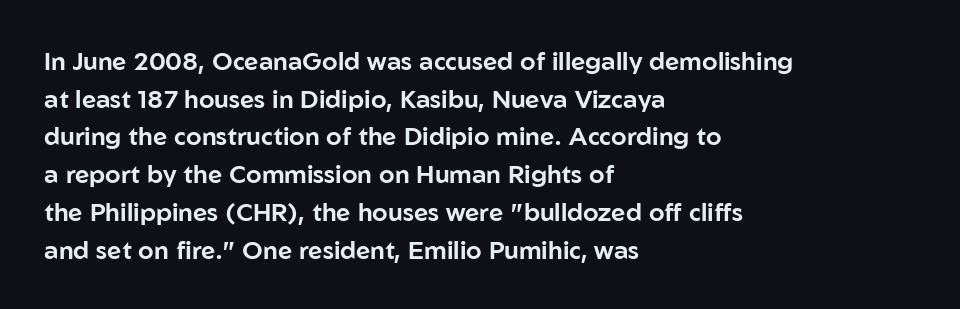
Descender tails drop into unmarked territory. If you drew a ruler down the left edge, every line would touch it. Nope, not italic — everything's standing straight. Successive baselines arrive at the customary interval. Tracking value appears to be zero — textbook default spacing.
